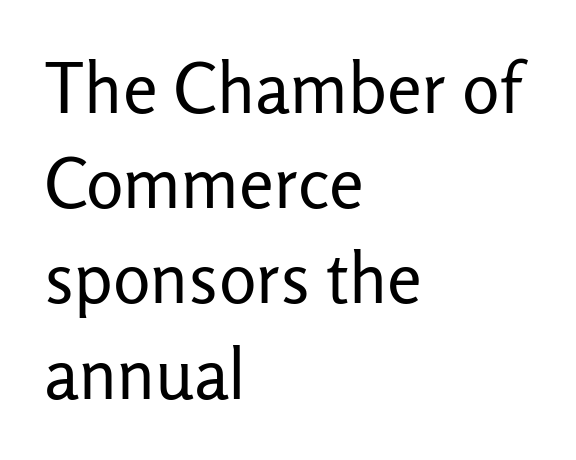
This rendering features lettering with no underline. Vertical stems look standard width or narrower in stroke. Characters remain perfectly vertical along every line. Is the block centered? No — it sits flush against the left margin. Reading down the column, the eye jumps a familiar distance to each next line.
